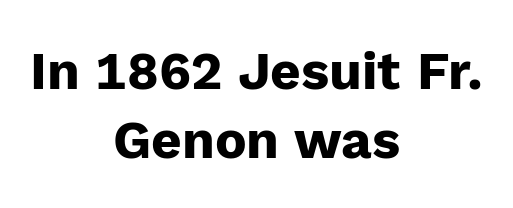
Q: Is the text bold? A: Yes.
Q: Is the text italic (slanted)? A: No, it is upright.
Q: Is the typeface a serif or a sans-serif typeface? A: Sans-serif.
Q: Is the text underlined? A: No.
Q: How is the paragraph aligned? A: Centered.
Q: Is the spacing between letters normal or unusually wide? A: Normal.
Q: Is the spacing between lines tight, normal or loose? A: Normal.
Q: Width (condensed, normal, or wide)? A: Normal.
Q: Stroke contrast? A: Low.
Q: x-height? A: Medium.
Q: Monospaced? A: No.
